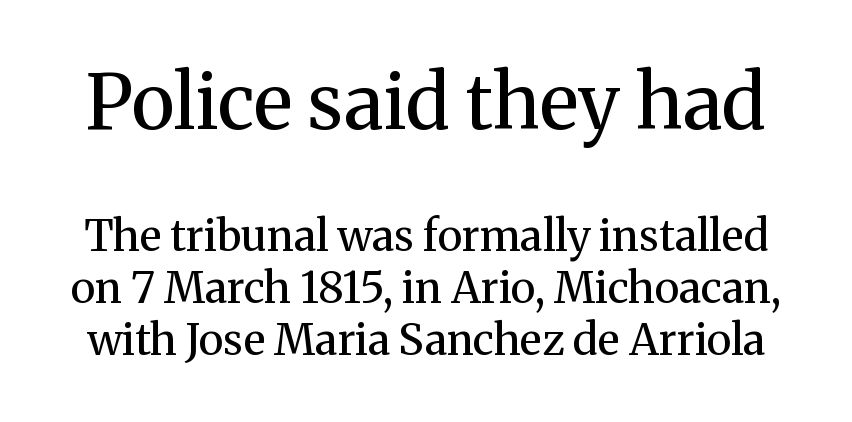
{"serif": "yes", "italic": "no", "bold": "no", "weight": "regular", "width": "normal", "stroke_contrast": "medium", "x_height": "medium", "monospaced": "no", "underline": "no", "line_spacing_ratio": 1.22, "letter_spacing": "normal", "letter_spacing_em": 0.0, "larger_block": "first", "size_ratio": 1.77, "glyph_px": 76}
